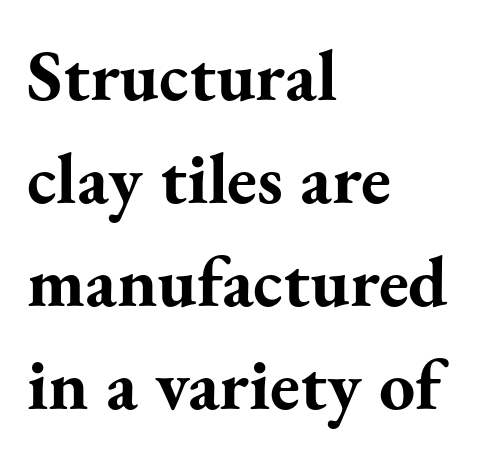
{"serif": "yes", "italic": "no", "bold": "yes", "weight": "bold", "width": "normal", "stroke_contrast": "medium", "x_height": "small", "monospaced": "no", "underline": "no", "align": "left", "line_spacing": "normal", "line_spacing_ratio": 1.43, "letter_spacing": "normal", "letter_spacing_em": 0.0, "glyph_px": 72}
